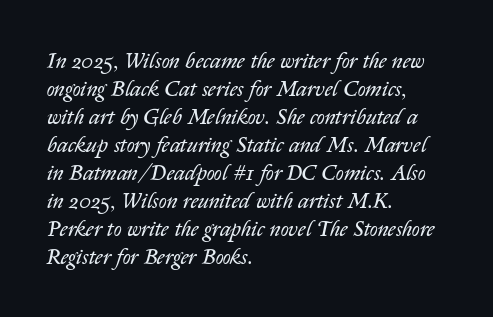
The image shows 22 px text type, italic (leaning right); set left-aligned, normal line spacing (1.27x), normal letter spacing, not underlined.
